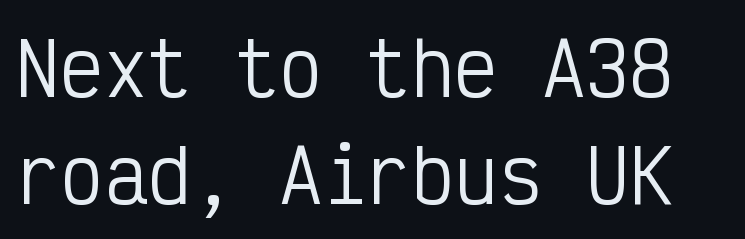
{"serif": "no", "italic": "no", "bold": "no", "weight": "regular", "width": "condensed", "stroke_contrast": "low", "x_height": "medium", "monospaced": "yes", "underline": "no", "line_spacing": "normal", "line_spacing_ratio": 1.46, "letter_spacing": "normal", "letter_spacing_em": 0.0, "glyph_px": 73}
